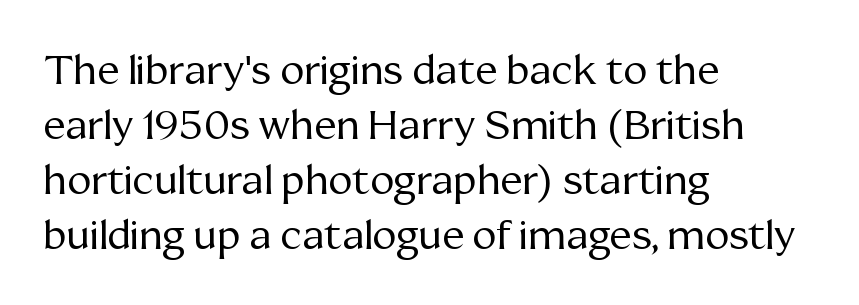
The passage shown has conventional tracking throughout. The strip under each line holds only bare page. Layout note: lines flush left. Serifs: yes, visible at the terminals of the letterforms. Here the designer chose a conventional face with non-uniform glyph widths. Quick note: not italic, upright.
